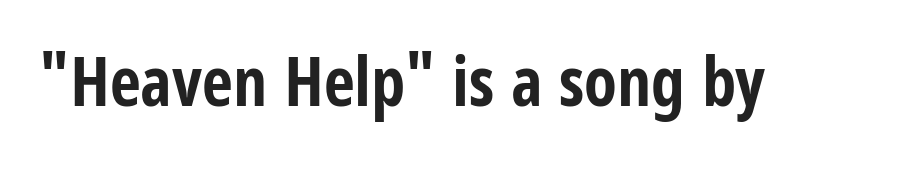
Q: Is the text bold? A: Yes.
Q: Is the text italic (slanted)? A: No, it is upright.
Q: Is the typeface a serif or a sans-serif typeface? A: Sans-serif.
Q: Is the text underlined? A: No.
Q: Is the spacing between letters normal or unusually wide? A: Normal.
Q: Width (condensed, normal, or wide)? A: Condensed.
Q: Stroke contrast? A: Low.
Q: x-height? A: Large.
Q: Monospaced? A: No.
